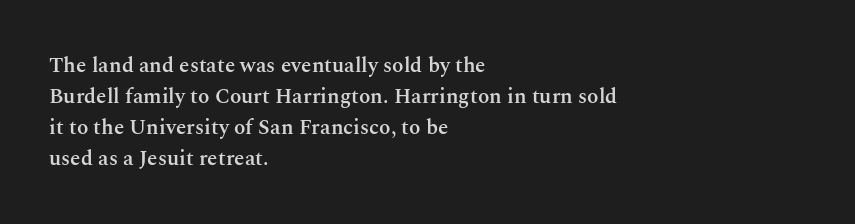
The image shows 21 px text type, upright; set left-aligned, normal line spacing (1.47x), normal letter spacing, not underlined.
